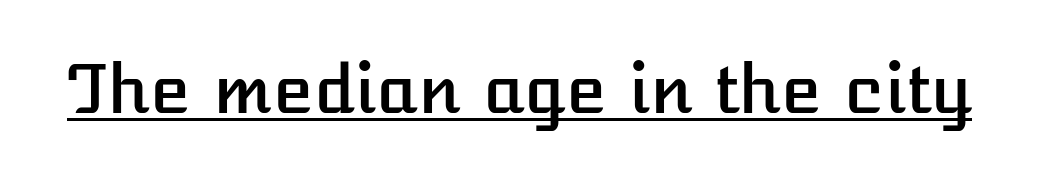
The image shows 67 px text type, upright; set normal letter spacing, underlined; low stroke contrast and a medium x-height.
